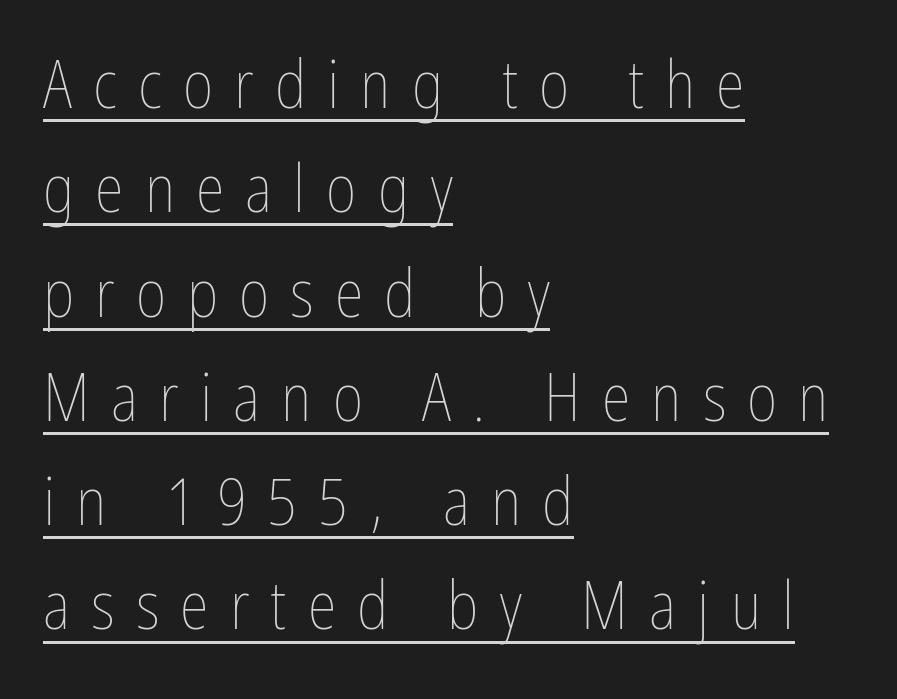
Does the leading feel generous? No, just average. The letters advance in unequal steps, a hallmark of proportional type. Is the stroke heavy? The answer is a plain regular-or-lighter. Left-aligned paragraph, ragged on the right. Italic: no, the glyphs are upright roman. The horizontal fit of the characters is loose and conspicuously gappy.
